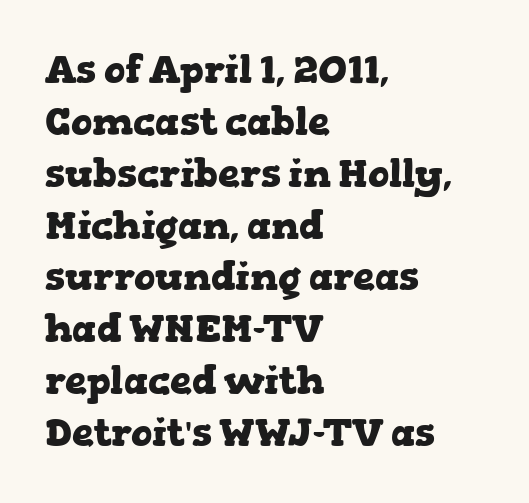
{"serif": "yes", "italic": "no", "bold": "yes", "weight": "heavy", "width": "wide", "stroke_contrast": "low", "x_height": "medium", "monospaced": "no", "underline": "no", "align": "left", "line_spacing": "normal", "line_spacing_ratio": 1.33, "letter_spacing": "normal", "letter_spacing_em": 0.0, "glyph_px": 39}
